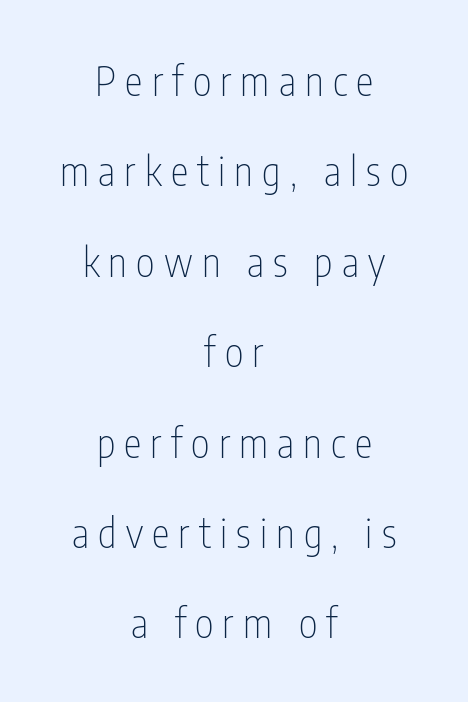
The image shows 40 px thin, condensed sans-serif type, upright; set centered, loose line spacing (2.26x), unusually wide letter spacing (+0.23 em), not underlined; low stroke contrast and a medium x-height.
